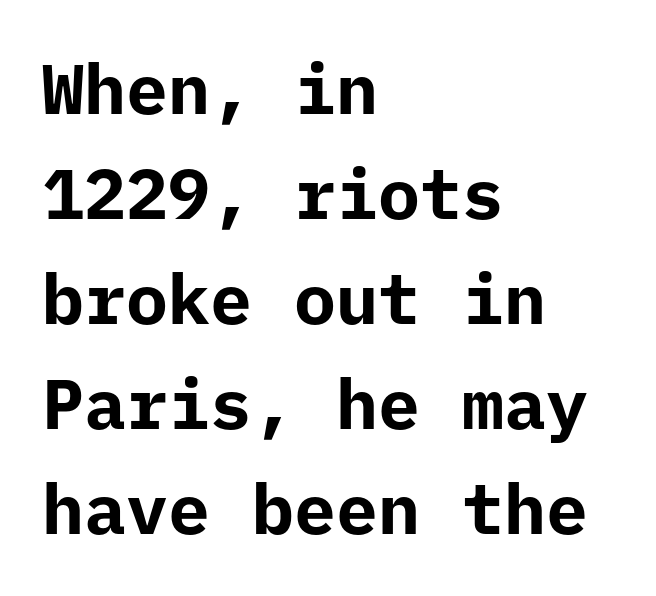
As a designer I'd log this as weight 700, bold. A typesetter would call this leading conventional body-copy spacing. No italicization has been applied; the sample stays upright. Compared with a centered layout, this one pins lines to the left instead. The words here are not underlined. Inter-character spacing is left at the font's built-in metrics.
